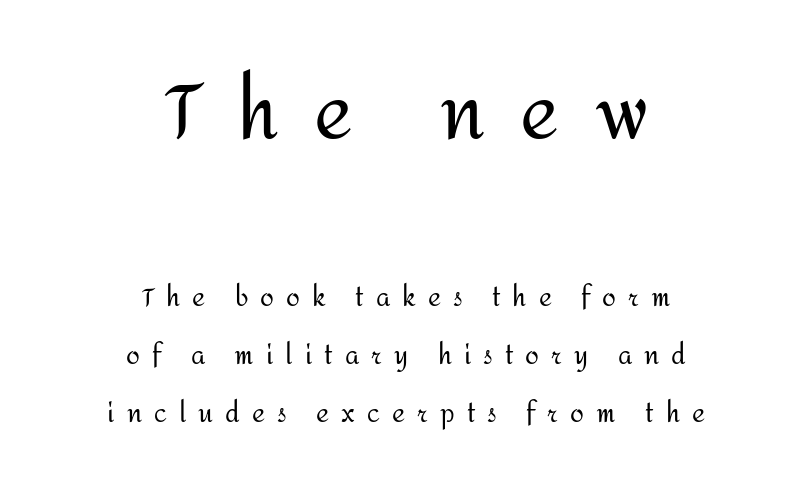
{"serif": "no", "italic": "no", "bold": "no", "weight": "regular", "width": "normal", "stroke_contrast": "medium", "x_height": "medium", "monospaced": "no", "underline": "no", "align": "center", "line_spacing": "loose", "line_spacing_ratio": 2.32, "letter_spacing": "wide", "letter_spacing_em": 0.48, "larger_block": "first", "size_ratio": 2.96, "glyph_px": 74}
